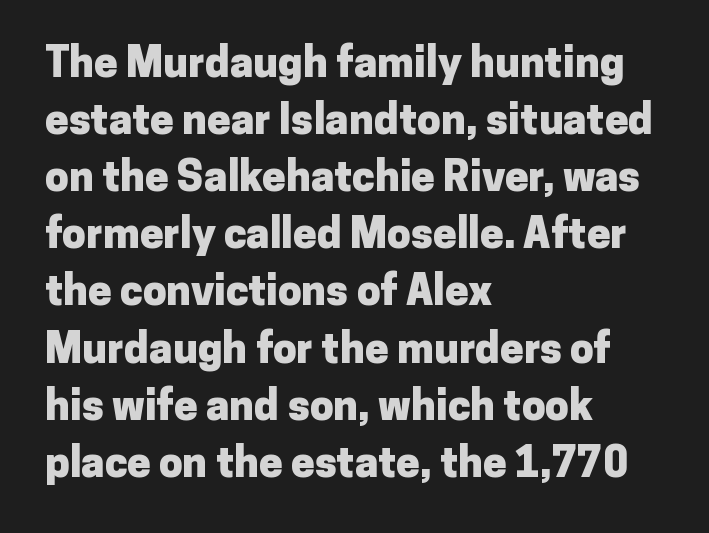
Q: Is the text bold? A: Yes.
Q: Is the text italic (slanted)? A: No, it is upright.
Q: Is the typeface a serif or a sans-serif typeface? A: Sans-serif.
Q: Is the text underlined? A: No.
Q: How is the paragraph aligned? A: Left-aligned.
Q: Is the spacing between letters normal or unusually wide? A: Normal.
Q: Is the spacing between lines tight, normal or loose? A: Normal.
Q: Width (condensed, normal, or wide)? A: Normal.
Q: Stroke contrast? A: Low.
Q: x-height? A: Medium.
Q: Monospaced? A: No.
